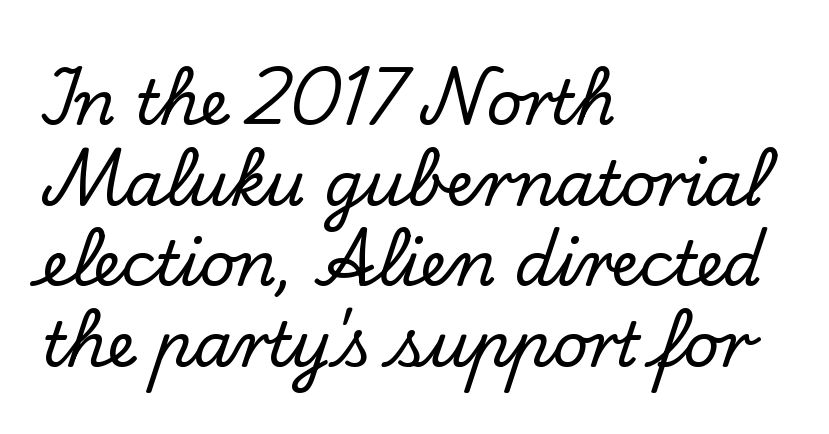
Q: Is the text italic (slanted)? A: Yes.
Q: Is the typeface a serif or a sans-serif typeface? A: Serif.
Q: Is the text underlined? A: No.
Q: How is the paragraph aligned? A: Left-aligned.
Q: Is the spacing between letters normal or unusually wide? A: Normal.
Q: Is the spacing between lines tight, normal or loose? A: Normal.
Q: Width (condensed, normal, or wide)? A: Normal.
Q: Stroke contrast? A: Low.
Q: x-height? A: Small.
Q: Monospaced? A: No.
